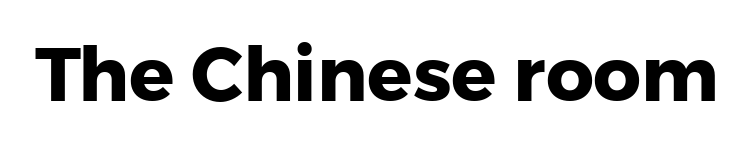
The image shows 75 px heavy sans-serif type, upright; set normal letter spacing, not underlined; low stroke contrast and a medium x-height.
